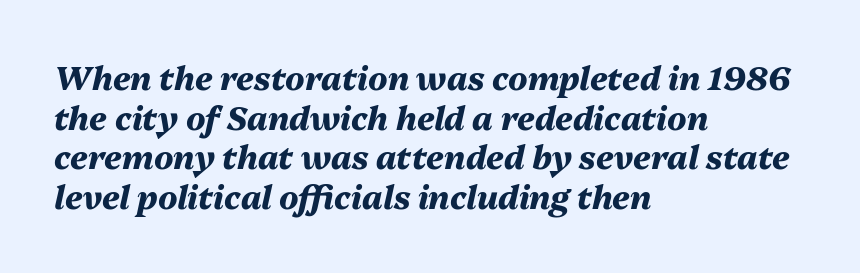
{"italic": "yes", "lean": "right", "slant_degrees": 13, "bold": "yes", "weight": "heavy", "width": "normal", "stroke_contrast": "medium", "x_height": "medium", "monospaced": "no", "underline": "no", "align": "left", "line_spacing_ratio": 1.24, "letter_spacing": "normal", "letter_spacing_em": 0.0, "glyph_px": 32}
